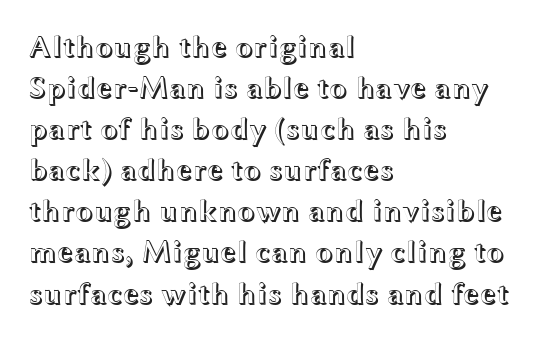
Q: Is the text italic (slanted)? A: No, it is upright.
Q: Is the text underlined? A: No.
Q: How is the paragraph aligned? A: Left-aligned.
Q: Is the spacing between letters normal or unusually wide? A: Normal.
Q: Is the spacing between lines tight, normal or loose? A: Normal.
Q: Width (condensed, normal, or wide)? A: Wide.
Q: x-height? A: Medium.
Q: Monospaced? A: No.
